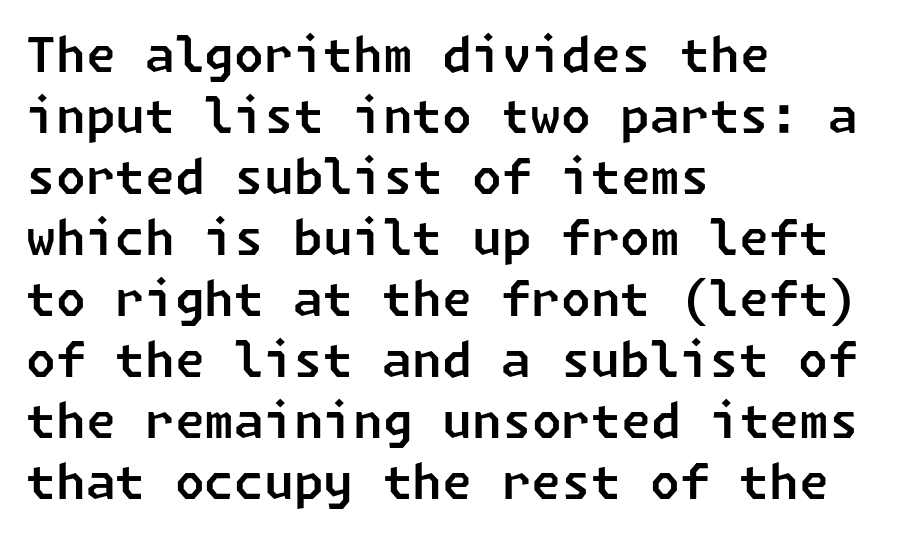
Q: Is the typeface a serif or a sans-serif typeface? A: Sans-serif.
Q: Is the text underlined? A: No.
Q: How is the paragraph aligned? A: Left-aligned.
Q: Is the spacing between letters normal or unusually wide? A: Normal.
Q: Is the spacing between lines tight, normal or loose? A: Normal.
Q: Width (condensed, normal, or wide)? A: Normal.
Q: Stroke contrast? A: Low.
Q: x-height? A: Medium.
